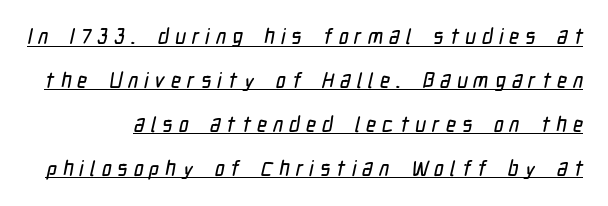
The image shows 21 px text type; set loose line spacing (2.09x), unusually wide letter spacing (+0.29 em), underlined.
